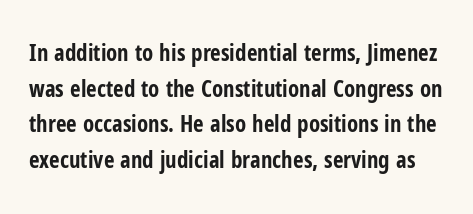
The image shows 23 px bold type, upright; set normal line spacing (1.55x), normal letter spacing, not underlined.
